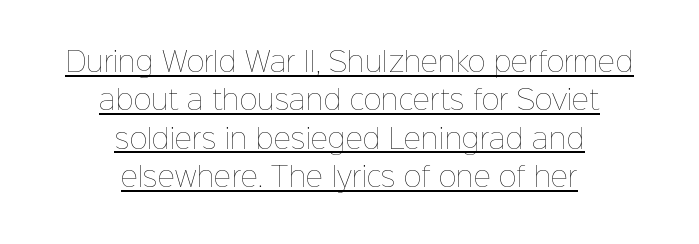
{"italic": "no", "bold": "no", "underline": "yes", "align": "center", "line_spacing": "normal", "line_spacing_ratio": 1.42, "letter_spacing": "normal", "letter_spacing_em": 0.0, "glyph_px": 27}
